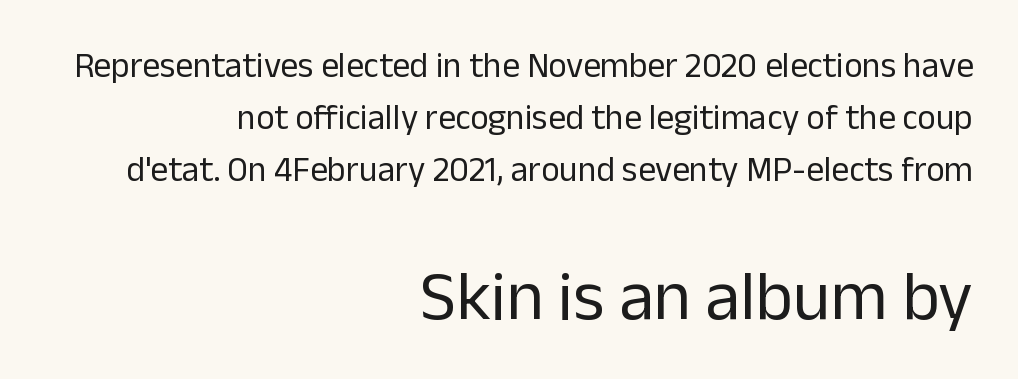
The image shows 70 px regular-weight sans-serif type, upright; set right-aligned, normal line spacing (1.48x), normal letter spacing, not underlined; the second (bottom) block is 2.0x larger; low stroke contrast and a medium x-height.
